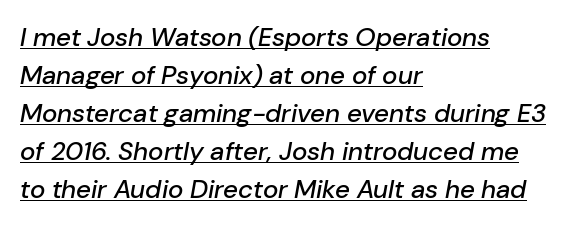
Q: Is the text italic (slanted)? A: Yes, it leans right by about 10 degrees.
Q: Is the text underlined? A: Yes.
Q: How is the paragraph aligned? A: Left-aligned.
Q: Is the spacing between letters normal or unusually wide? A: Normal.
Q: Is the spacing between lines tight, normal or loose? A: Normal.
